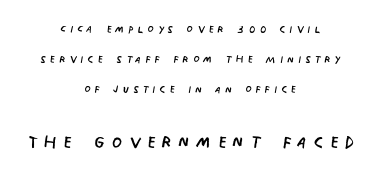
Q: Is the text bold? A: No.
Q: Is the text underlined? A: No.
Q: How is the paragraph aligned? A: Centered.
Q: Is the spacing between letters normal or unusually wide? A: Unusually wide.
Q: Is the spacing between lines tight, normal or loose? A: Loose.
Q: Which block of text is set in a larger size, the first (top) or the second (bottom)? A: The second (bottom) one.
